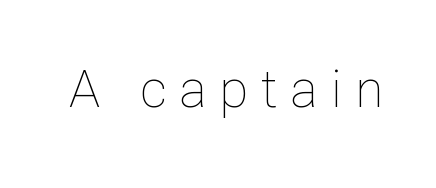
Each letter keeps its own natural width here, so spacing adapts to shape. Loose tracking; the words dissolve into strings of separated letters. Style check: upright. Summary of weight: not heavy and not bold. Honestly, there is no underline to notice here at all.
